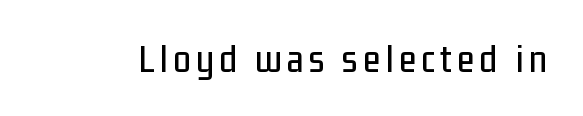
Q: Is the text italic (slanted)? A: No, it is upright.
Q: Is the typeface a serif or a sans-serif typeface? A: Sans-serif.
Q: Is the text underlined? A: No.
Q: Width (condensed, normal, or wide)? A: Condensed.
Q: Stroke contrast? A: Low.
Q: x-height? A: Medium.
Q: Monospaced? A: No.
